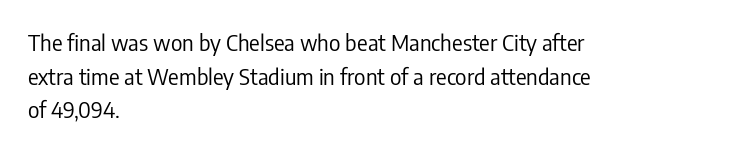
{"italic": "no", "bold": "no", "underline": "no", "align": "left", "line_spacing": "normal", "line_spacing_ratio": 1.53, "letter_spacing": "normal", "letter_spacing_em": 0.0, "glyph_px": 22}
